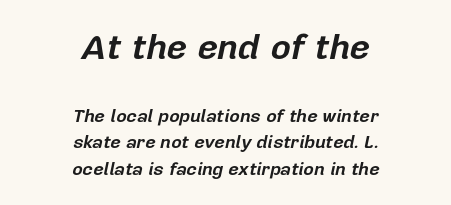
The image shows 35 px bold type, italic (leaning right); set centered, normal line spacing (1.48x), normal letter spacing, not underlined; the first (top) block is 1.94x larger; low stroke contrast and a medium x-height.
